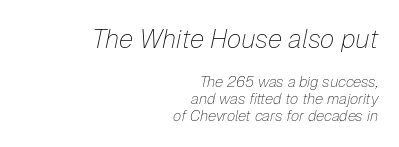
{"italic": "yes", "lean": "right", "slant_degrees": 12, "bold": "no", "underline": "no", "align": "right", "line_spacing": "tight", "line_spacing_ratio": 1.12, "letter_spacing": "normal", "letter_spacing_em": 0.0, "larger_block": "first", "size_ratio": 1.73, "glyph_px": 26}
